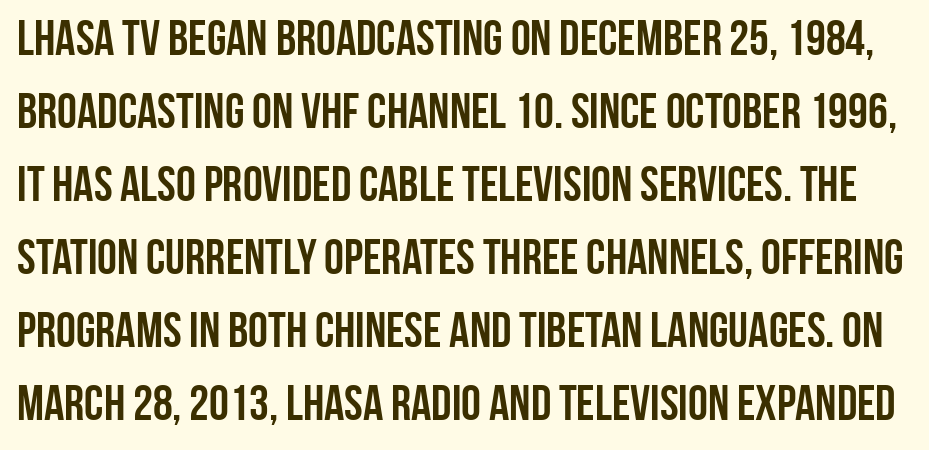
{"serif": "no", "italic": "no", "bold": "yes", "weight": "semibold", "width": "condensed", "stroke_contrast": "low", "x_height": "large", "monospaced": "no", "underline": "no", "line_spacing": "normal", "line_spacing_ratio": 1.46, "letter_spacing": "normal", "letter_spacing_em": 0.0, "glyph_px": 50}
